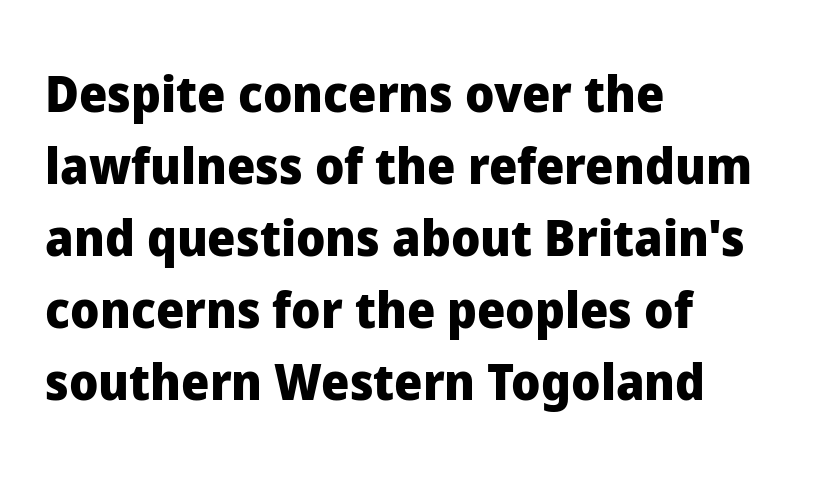
Q: Is the text bold? A: Yes.
Q: Is the text italic (slanted)? A: No, it is upright.
Q: Is the typeface a serif or a sans-serif typeface? A: Sans-serif.
Q: Is the text underlined? A: No.
Q: How is the paragraph aligned? A: Left-aligned.
Q: Is the spacing between letters normal or unusually wide? A: Normal.
Q: Is the spacing between lines tight, normal or loose? A: Normal.
Q: Width (condensed, normal, or wide)? A: Normal.
Q: Stroke contrast? A: Low.
Q: x-height? A: Medium.
Q: Monospaced? A: No.
